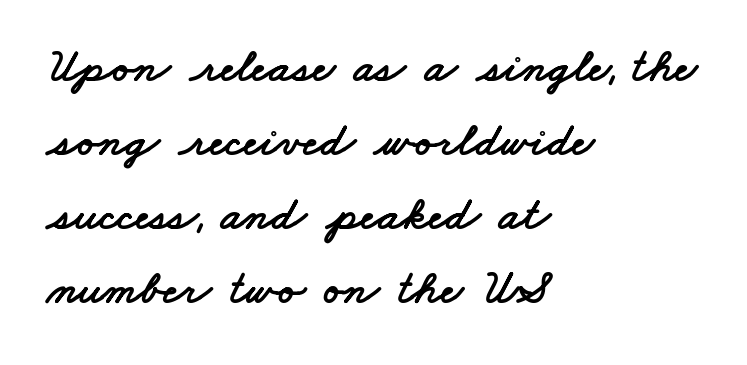
The gaps between neighbouring characters are ordinary and unremarkable. A sans-serif font was chosen for this passage. Horizontal bands of white between lines are of average thickness. Underlining? Definitely not there. Where is the straight margin? On the left.
